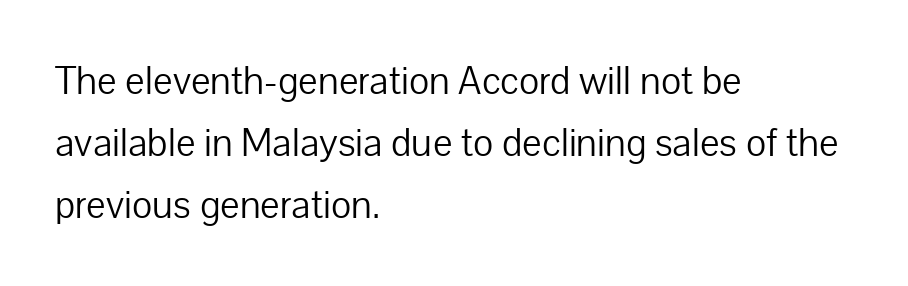
This block has exactly the height ordinary leading produces. This rendering employs a face without finishing strokes, i.e., a sans-serif. The gaps between neighbouring characters are ordinary and unremarkable. The strip under each line holds only bare page.
